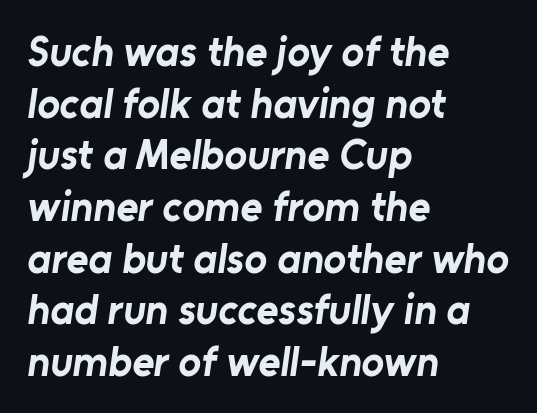
The image shows 42 px bold sans-serif type; set left-aligned, line spacing 1.23x, normal letter spacing, not underlined; low stroke contrast and a medium x-height.
